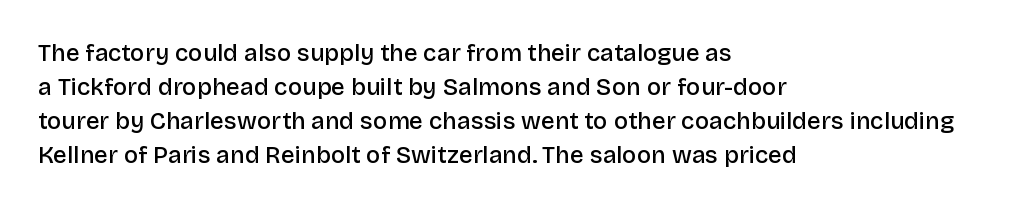
The image shows 24 px text type, upright; set left-aligned, normal line spacing (1.41x), normal letter spacing, not underlined.
